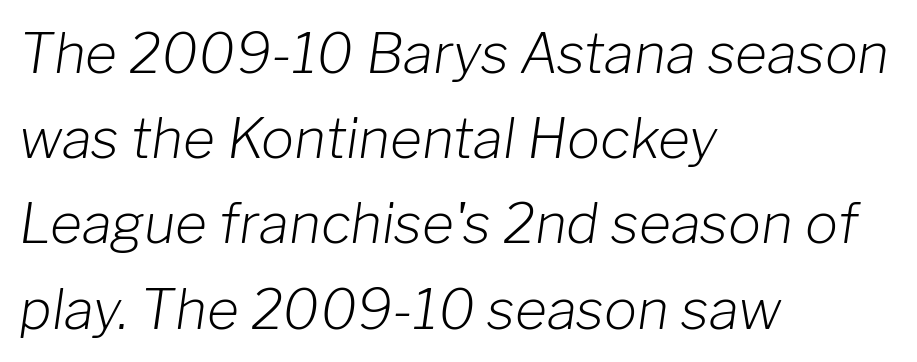
The image shows 55 px light type, italic (leaning right); set left-aligned, normal line spacing (1.55x), normal letter spacing, not underlined; low stroke contrast and a medium x-height.
